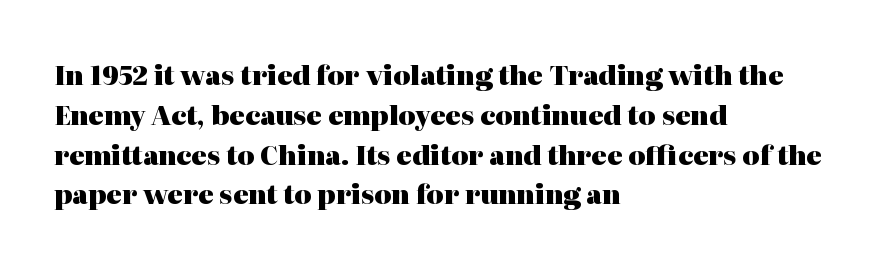
{"italic": "no", "bold": "yes", "underline": "no", "align": "left", "line_spacing": "normal", "line_spacing_ratio": 1.53, "letter_spacing": "normal", "letter_spacing_em": 0.0, "glyph_px": 26}
